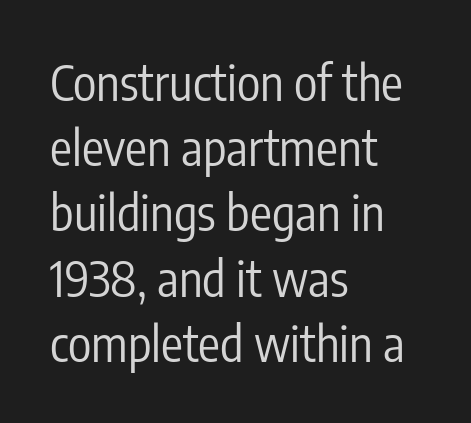
Unlike a traditional serif, this face leaves its strokes unadorned. Honestly, there is no underline to notice here at all. A classic flush-left, rag-right setting is used for this passage. Short note: letters normally spaced.
